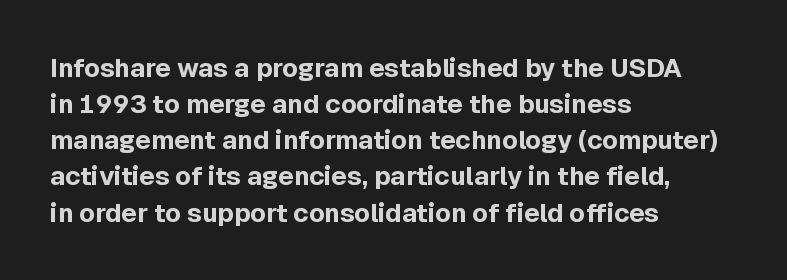
{"italic": "no", "bold": "yes", "underline": "no", "align": "left", "line_spacing": "normal", "line_spacing_ratio": 1.39, "letter_spacing": "normal", "letter_spacing_em": 0.0, "glyph_px": 26}
